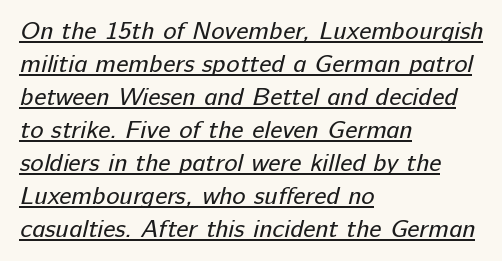
{"bold": "no", "underline": "yes", "align": "left", "line_spacing": "normal", "line_spacing_ratio": 1.32, "letter_spacing": "normal", "letter_spacing_em": 0.0, "glyph_px": 25}
